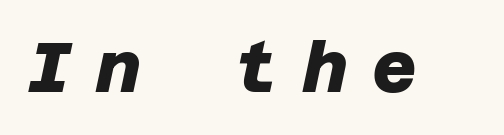
Look at the tracking — it's clearly loosened, letters drifting apart. Look at the bottom of the vertical strokes: they stop flat, with no serifs. The passage shown is emphatically bold. Type without underlining.
